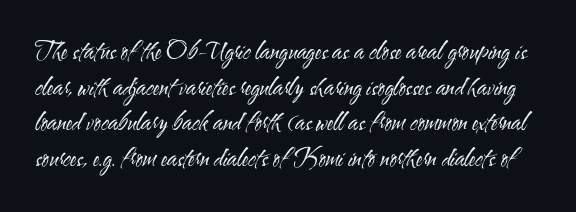
The image shows 24 px text type; set normal line spacing (1.48x), normal letter spacing, not underlined.
